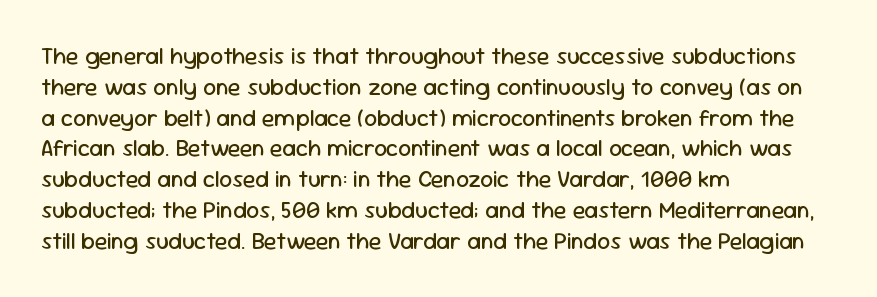
Q: Is the text bold? A: No.
Q: Is the text italic (slanted)? A: No, it is upright.
Q: Is the text underlined? A: No.
Q: How is the paragraph aligned? A: Left-aligned.
Q: Is the spacing between letters normal or unusually wide? A: Normal.
Q: Is the spacing between lines tight, normal or loose? A: Normal.
